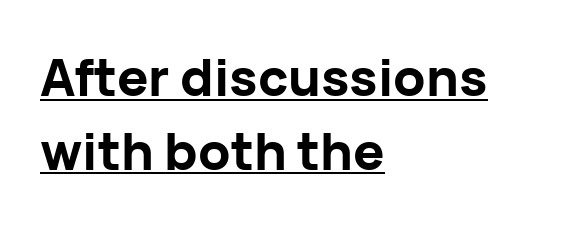
{"serif": "no", "italic": "no", "bold": "yes", "weight": "bold", "width": "normal", "stroke_contrast": "low", "x_height": "medium", "monospaced": "no", "underline": "yes", "align": "left", "line_spacing": "normal", "line_spacing_ratio": 1.42, "letter_spacing": "normal", "letter_spacing_em": 0.0, "glyph_px": 52}
